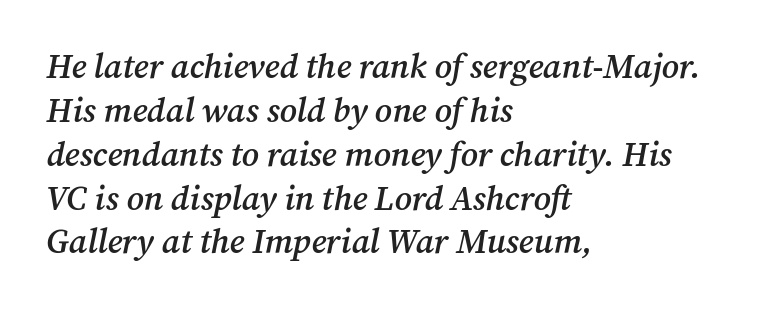
Proportional: the letters do not fall into vertical columns. On the weight axis this lands at semibold, roughly 600. The string is rendered with underlining switched off. Here the glyphs are tracked normally, forming tight word shapes. Compared with a centered layout, this one pins lines to the left instead.
